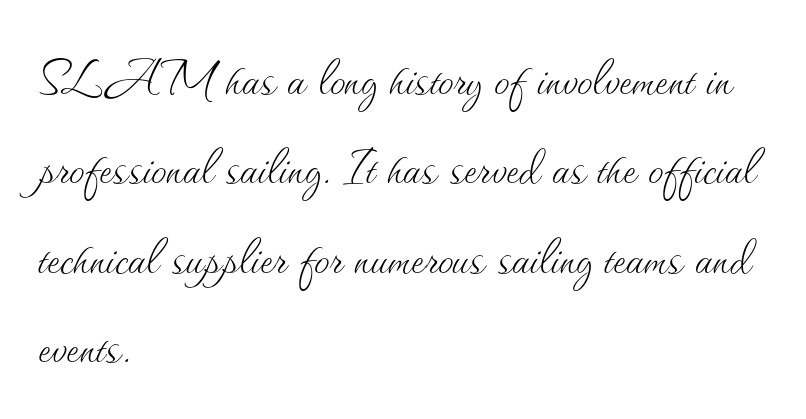
Q: Is the text bold? A: No.
Q: Is the text italic (slanted)? A: Yes.
Q: Is the text underlined? A: No.
Q: How is the paragraph aligned? A: Left-aligned.
Q: Is the spacing between letters normal or unusually wide? A: Normal.
Q: Is the spacing between lines tight, normal or loose? A: Normal.
Q: Width (condensed, normal, or wide)? A: Normal.
Q: Stroke contrast? A: Medium.
Q: x-height? A: Small.
Q: Monospaced? A: No.
